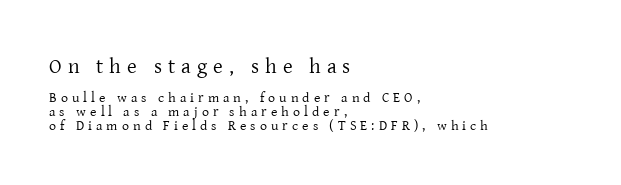
Q: Is the text bold? A: No.
Q: Is the text italic (slanted)? A: No, it is upright.
Q: Is the text underlined? A: No.
Q: How is the paragraph aligned? A: Left-aligned.
Q: Is the spacing between letters normal or unusually wide? A: Unusually wide.
Q: Is the spacing between lines tight, normal or loose? A: Tight.
Q: Which block of text is set in a larger size, the first (top) or the second (bottom)? A: The first (top) one.
